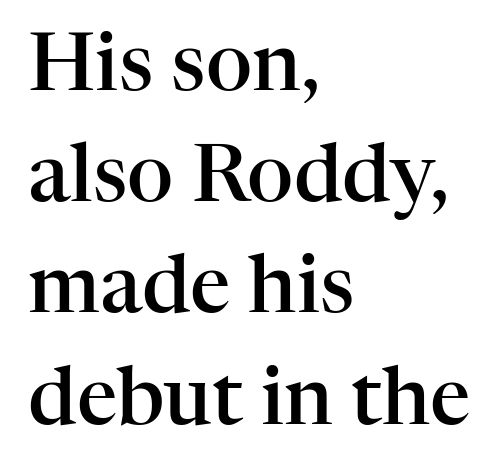
The image shows 80 px semibold serif type, upright; set left-aligned, normal line spacing (1.39x), normal letter spacing, not underlined; high stroke contrast and a medium x-height.
